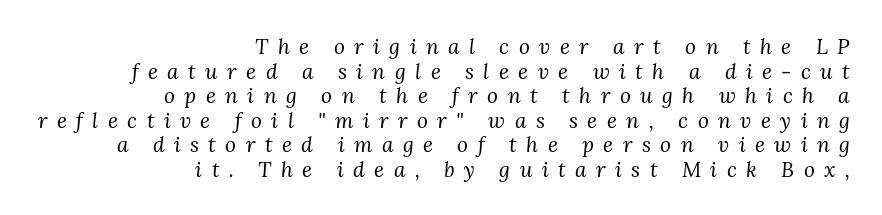
{"italic": "yes", "lean": "right", "slant_degrees": 3, "bold": "no", "underline": "no", "align": "right", "line_spacing_ratio": 1.17, "letter_spacing": "wide", "letter_spacing_em": 0.45, "glyph_px": 21}
